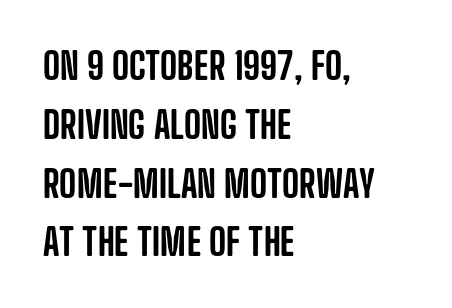
Q: Is the text italic (slanted)? A: No, it is upright.
Q: Is the typeface a serif or a sans-serif typeface? A: Sans-serif.
Q: Is the text underlined? A: No.
Q: How is the paragraph aligned? A: Left-aligned.
Q: Is the spacing between letters normal or unusually wide? A: Normal.
Q: Is the spacing between lines tight, normal or loose? A: Normal.
Q: Width (condensed, normal, or wide)? A: Condensed.
Q: Stroke contrast? A: Low.
Q: x-height? A: Large.
Q: Monospaced? A: No.
